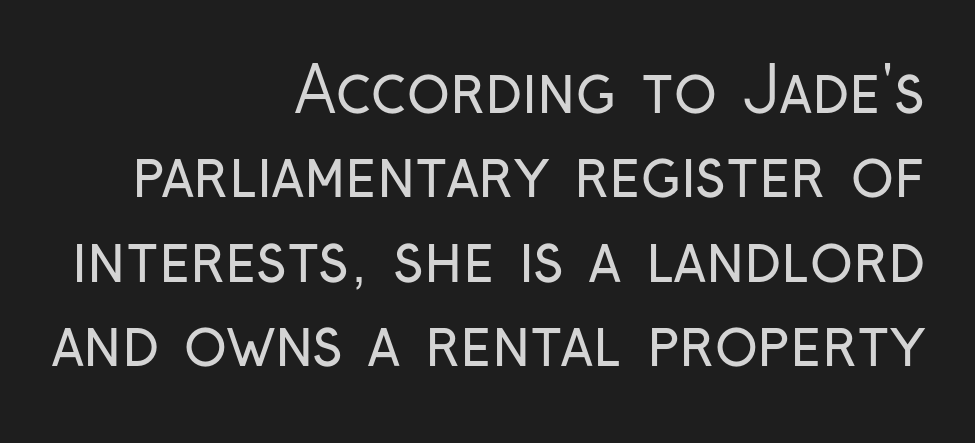
{"serif": "no", "italic": "no", "bold": "no", "weight": "regular", "width": "condensed", "stroke_contrast": "low", "x_height": "medium", "monospaced": "no", "underline": "no", "align": "right", "line_spacing": "normal", "line_spacing_ratio": 1.34, "letter_spacing": "normal", "letter_spacing_em": 0.0, "glyph_px": 63}
